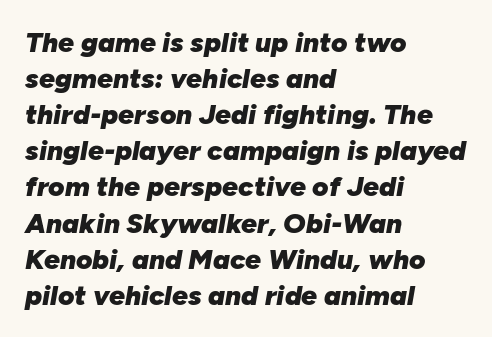
Q: Is the text bold? A: Yes.
Q: Is the text italic (slanted)? A: Yes, it leans right by about 10 degrees.
Q: Is the text underlined? A: No.
Q: How is the paragraph aligned? A: Left-aligned.
Q: Is the spacing between letters normal or unusually wide? A: Normal.
Q: Is the spacing between lines tight, normal or loose? A: Normal.
Q: Width (condensed, normal, or wide)? A: Normal.
Q: Stroke contrast? A: Low.
Q: x-height? A: Medium.
Q: Monospaced? A: No.
